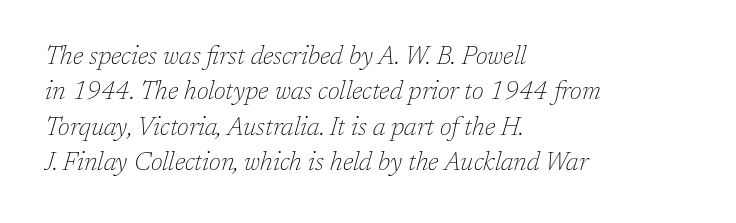
The image shows 25 px text type, italic (leaning right); set left-aligned, normal line spacing (1.42x), normal letter spacing, not underlined.
